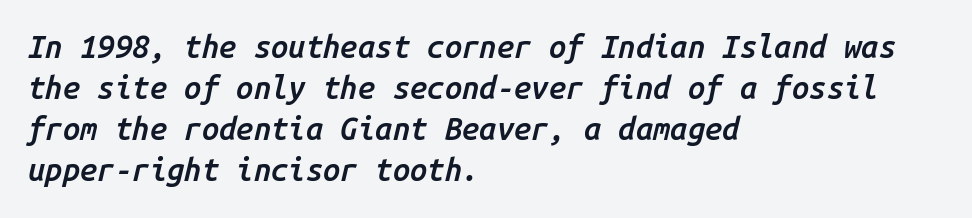
Q: Is the text bold? A: Semi-bold.
Q: Is the text italic (slanted)? A: Yes, it leans right by about 14 degrees.
Q: Is the text underlined? A: No.
Q: How is the paragraph aligned? A: Left-aligned.
Q: Is the spacing between letters normal or unusually wide? A: Normal.
Q: Is the spacing between lines tight, normal or loose? A: Normal.
Q: Width (condensed, normal, or wide)? A: Normal.
Q: Stroke contrast? A: Low.
Q: x-height? A: Medium.
Q: Monospaced? A: Yes.
